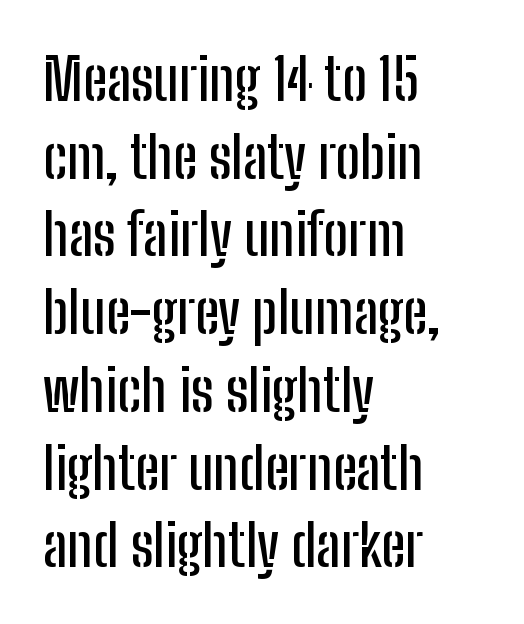
Is the block centered? No — it sits flush against the left margin. Italic: no, the glyphs are upright roman. Anything drawn beneath the words? Only blank space. One glance says typical: line gaps are just what's usual. Characters follow at the spacing the type designer built in. Letterform terminals end flat and unadorned throughout the passage.
